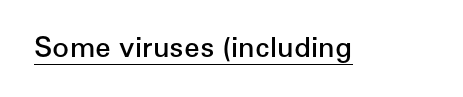
Q: Is the text bold? A: Semi-bold.
Q: Is the text italic (slanted)? A: No, it is upright.
Q: Is the typeface a serif or a sans-serif typeface? A: Sans-serif.
Q: Is the text underlined? A: Yes.
Q: Is the spacing between letters normal or unusually wide? A: Normal.
Q: Width (condensed, normal, or wide)? A: Normal.
Q: Stroke contrast? A: Low.
Q: x-height? A: Medium.
Q: Monospaced? A: No.
